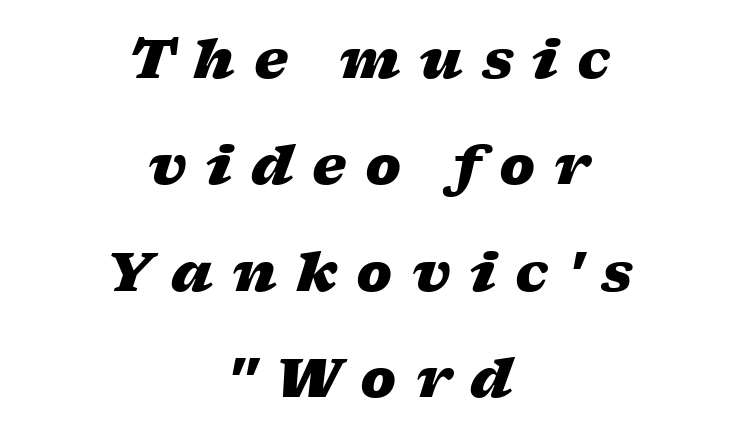
Compared with an ordinary text face, these strokes are far heavier — a full bold. You could not count columns in this text — the font is proportionally spaced. This sample uses expanded letter spacing, leaving extra air between glyphs. Honestly, there is no underline to notice here at all.
